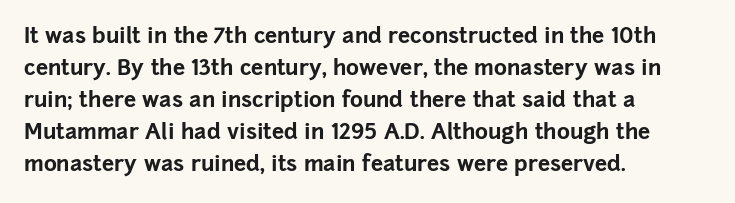
{"italic": "no", "bold": "yes", "underline": "no", "align": "left", "line_spacing": "normal", "line_spacing_ratio": 1.46, "letter_spacing": "normal", "letter_spacing_em": 0.0, "glyph_px": 22}
